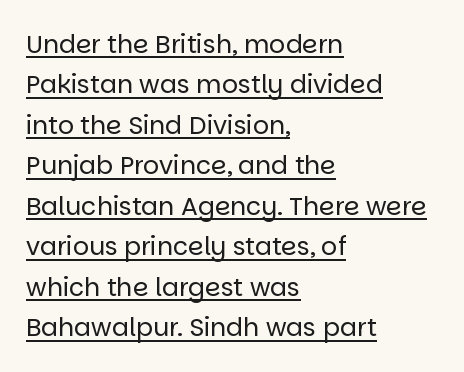
Q: Is the text bold? A: No.
Q: Is the text italic (slanted)? A: No, it is upright.
Q: Is the text underlined? A: Yes.
Q: How is the paragraph aligned? A: Left-aligned.
Q: Is the spacing between letters normal or unusually wide? A: Normal.
Q: Is the spacing between lines tight, normal or loose? A: Normal.
